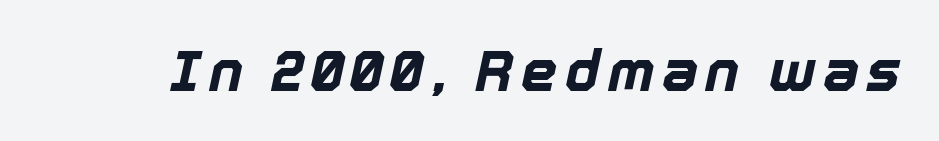
Q: Is the text bold? A: Yes.
Q: Is the text italic (slanted)? A: Yes, it leans right by about 12 degrees.
Q: Is the text underlined? A: No.
Q: Width (condensed, normal, or wide)? A: Normal.
Q: x-height? A: Medium.
Q: Monospaced? A: No.
